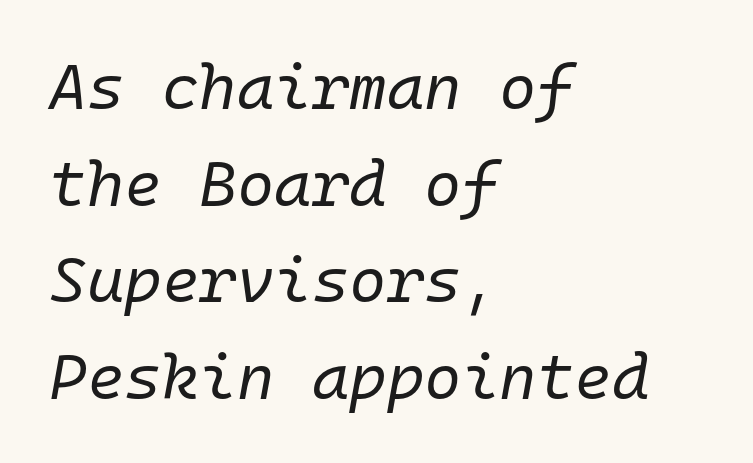
Compared with a centered layout, this one pins lines to the left instead. In terms of leading, this rendering sits right in the middle. Any mark beneath the type? The region is blank. Summary of weight: not heavy and not bold. Honestly, the letter spacing is just normal — you wouldn't notice it. This sample uses an oblique cut, with every glyph tilted off the vertical.
